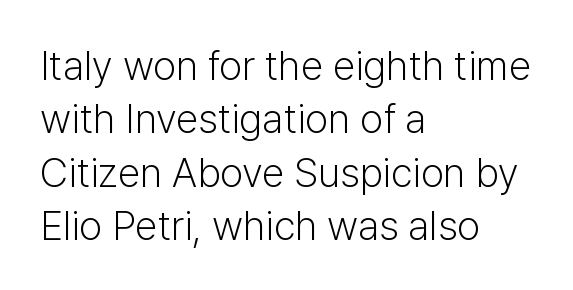
This reads as an unemphasized weight, regular at the heaviest. Notice how the passage keeps a crisp vertical edge on the left only. Evenly set lines give the paragraph a standard silhouette. No extra tracking has been applied to these lines.
